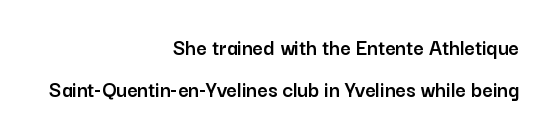
{"italic": "no", "underline": "no", "align": "right", "line_spacing_ratio": 1.84, "letter_spacing": "normal", "letter_spacing_em": 0.0, "glyph_px": 23}
